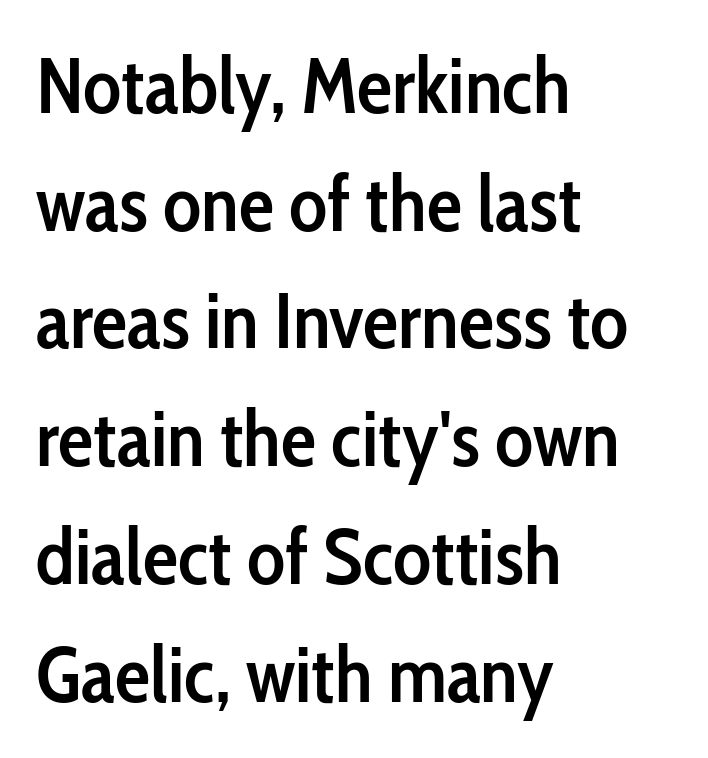
{"serif": "no", "italic": "no", "bold": "semi", "weight": "semibold", "width": "condensed", "stroke_contrast": "low", "x_height": "medium", "monospaced": "no", "underline": "no", "align": "left", "line_spacing": "normal", "line_spacing_ratio": 1.49, "letter_spacing": "normal", "letter_spacing_em": 0.0, "glyph_px": 79}
